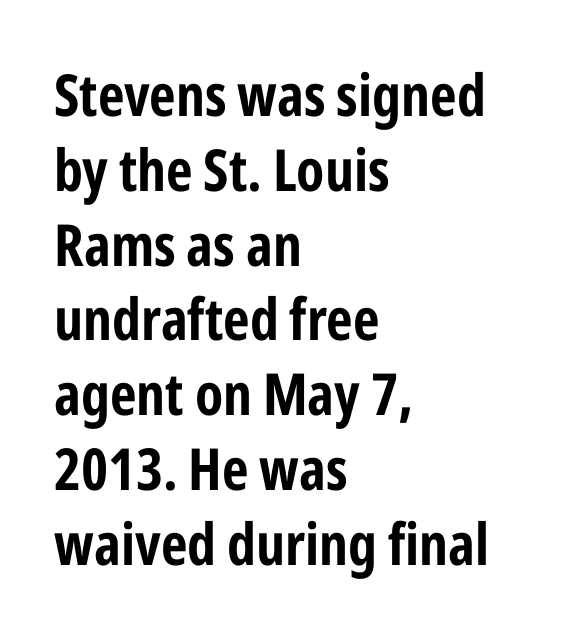
Horizontal bands of white between lines are of average thickness. Vertical strokes here are truly vertical. Visually the block forms a straight wall on the left and a jagged coastline on the right. Between one letter and the next there's only the usual sliver of space. A clean baseline with only descenders dipping below it. Varying glyph widths throughout — classic text-font behaviour.
